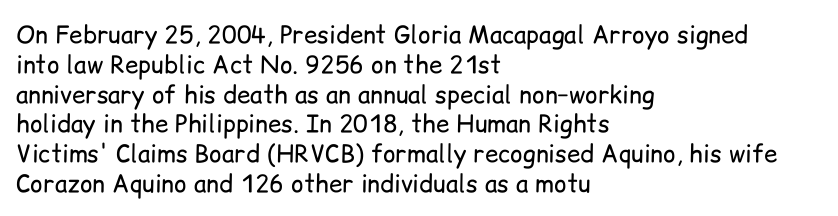
Q: Is the text bold? A: No.
Q: Is the text italic (slanted)? A: No, it is upright.
Q: Is the text underlined? A: No.
Q: How is the paragraph aligned? A: Left-aligned.
Q: Is the spacing between letters normal or unusually wide? A: Normal.
